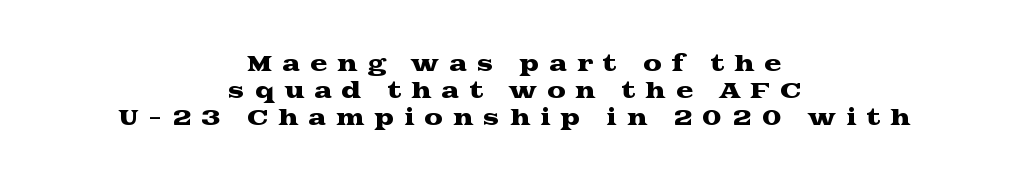
If you measured baseline to baseline, you'd find a middling distance. Posture: straight, roman, zero tilt. Does the copy run flush right? No — it is centered line by line. Plain, unruled lines of type.
